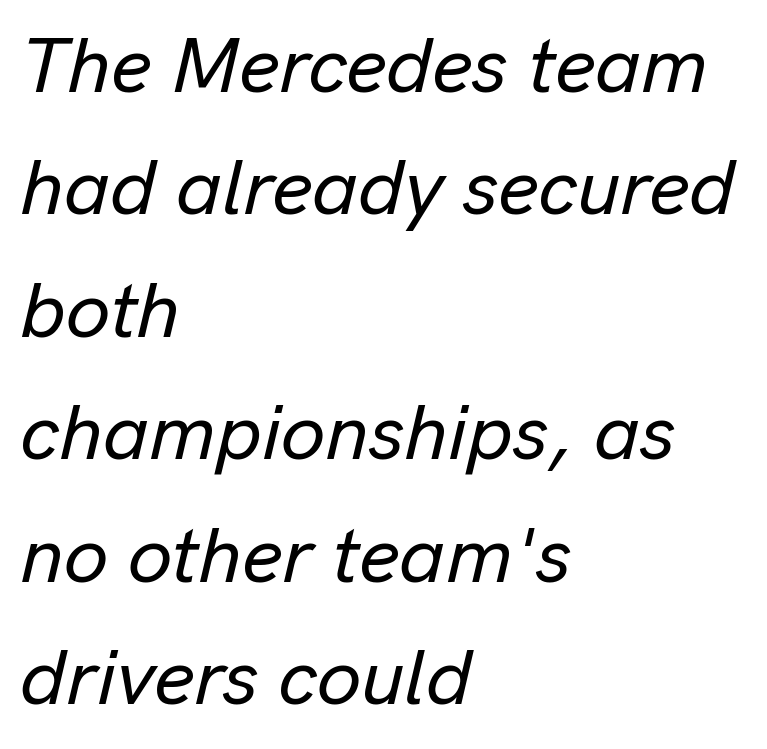
Q: Is the text italic (slanted)? A: Yes, it leans right by about 13 degrees.
Q: Is the text underlined? A: No.
Q: How is the paragraph aligned? A: Left-aligned.
Q: Is the spacing between letters normal or unusually wide? A: Normal.
Q: Is the spacing between lines tight, normal or loose? A: Normal.
Q: Width (condensed, normal, or wide)? A: Normal.
Q: Stroke contrast? A: Low.
Q: x-height? A: Medium.
Q: Monospaced? A: No.
